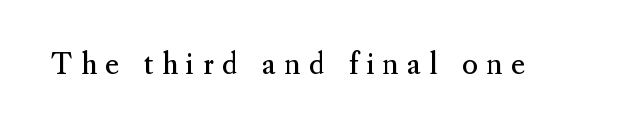
Q: Is the text bold? A: No.
Q: Is the text italic (slanted)? A: No, it is upright.
Q: Is the text underlined? A: No.
Q: Is the spacing between letters normal or unusually wide? A: Unusually wide.
